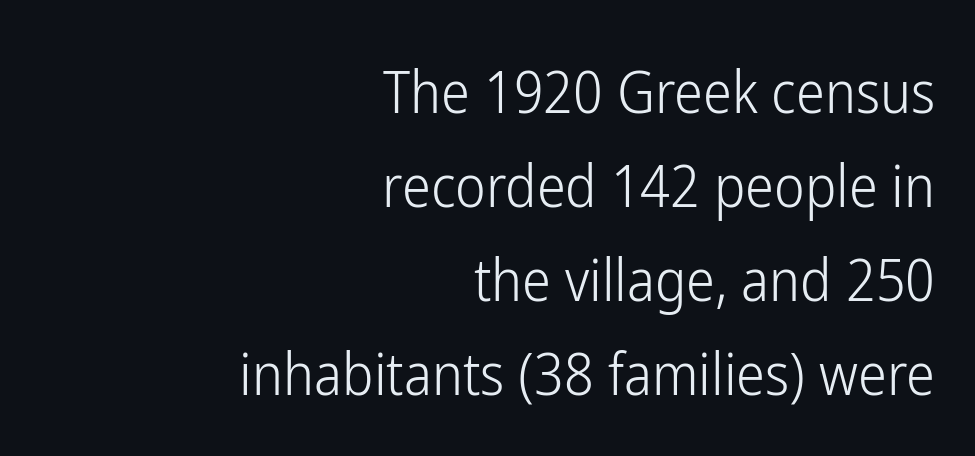
No italicization has been applied; the sample stays upright. Successive baselines arrive at the customary interval. The passage shown is typed in a proportional face where columns would drift. These lines keep a tight, regular rhythm from letter to letter. Does the copy run flush right? Yes — the right margin is perfectly even. Is the type heavy? It reads as light-to-regular instead.
